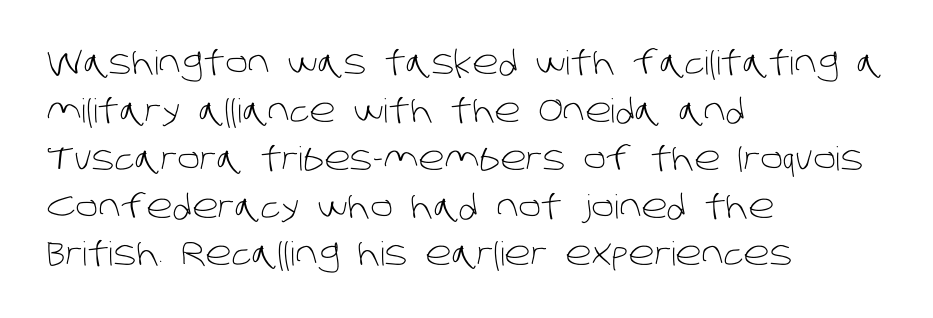
Q: Is the text bold? A: No.
Q: Is the typeface a serif or a sans-serif typeface? A: Sans-serif.
Q: Is the text underlined? A: No.
Q: How is the paragraph aligned? A: Left-aligned.
Q: Is the spacing between letters normal or unusually wide? A: Normal.
Q: Is the spacing between lines tight, normal or loose? A: Normal.
Q: Width (condensed, normal, or wide)? A: Normal.
Q: Stroke contrast? A: Low.
Q: x-height? A: Large.
Q: Monospaced? A: No.
